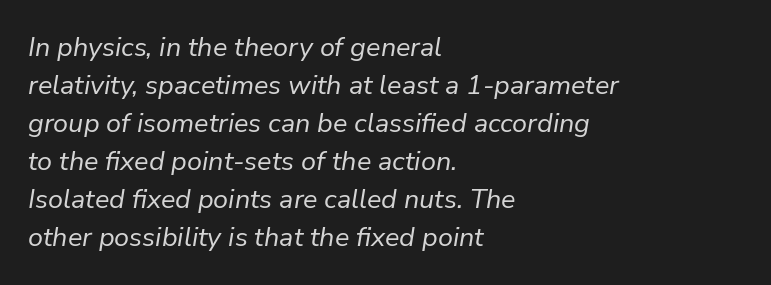
Q: Is the text bold? A: No.
Q: Is the text italic (slanted)? A: Yes, it leans right by about 9 degrees.
Q: Is the text underlined? A: No.
Q: How is the paragraph aligned? A: Left-aligned.
Q: Is the spacing between letters normal or unusually wide? A: Normal.
Q: Is the spacing between lines tight, normal or loose? A: Normal.
